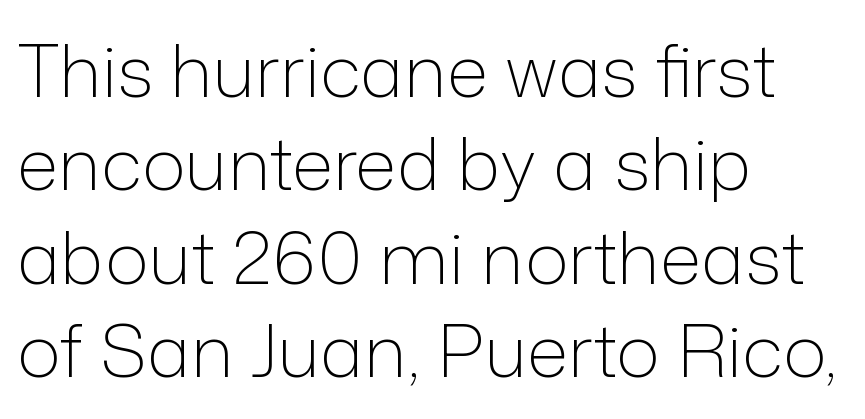
{"serif": "no", "italic": "no", "bold": "no", "weight": "light", "width": "normal", "stroke_contrast": "low", "x_height": "medium", "monospaced": "no", "underline": "no", "align": "left", "line_spacing": "normal", "line_spacing_ratio": 1.28, "letter_spacing": "normal", "letter_spacing_em": 0.0, "glyph_px": 73}
